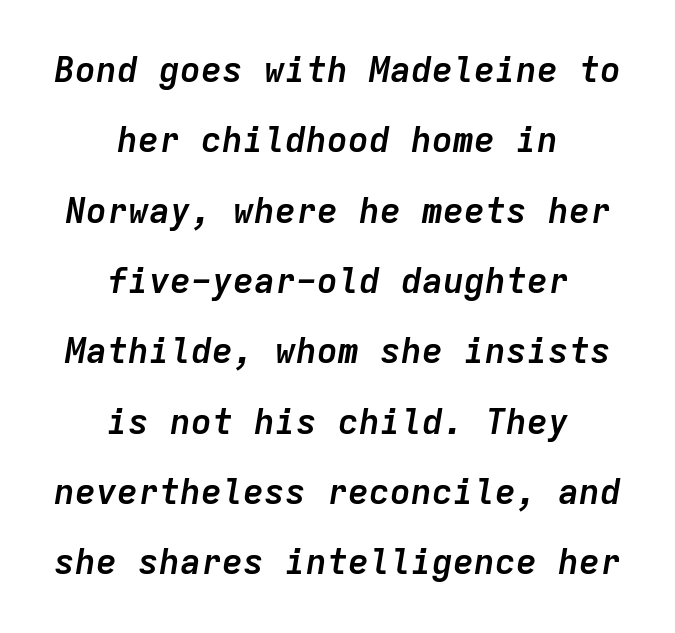
The image shows 35 px semibold type, italic (leaning right), monospaced; set centered, loose line spacing (2.01x), normal letter spacing, not underlined; low stroke contrast and a medium x-height.
